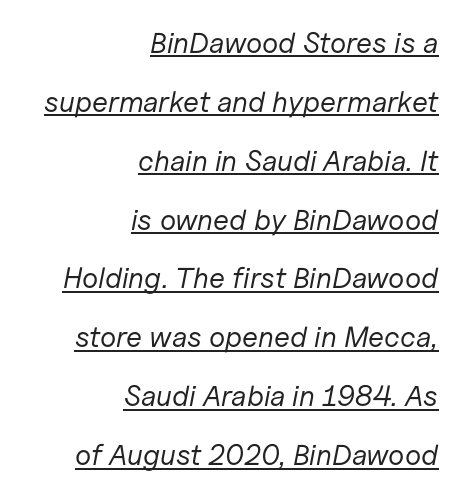
The image shows 29 px regular-weight type, italic (leaning right); set right-aligned, loose line spacing (2.03x), normal letter spacing, underlined; low stroke contrast and a medium x-height.
